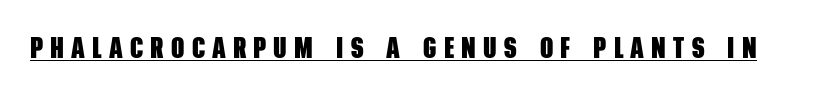
Caption: bold face, heavy strokes. The rendering inserts visible extra space after every character. The glyphs in this specimen are sans serif. The words here are underlined. Think of a printed novel: that variable character pitch is what you see here.
